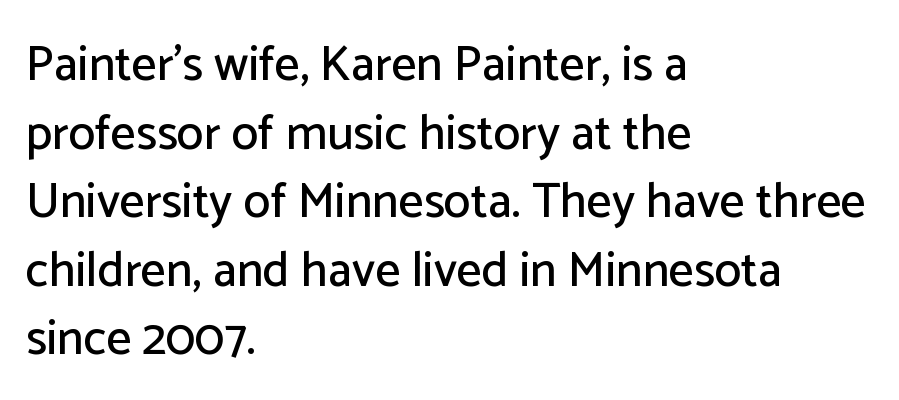
The type family on display is of the sans-serif kind. This sample has the flowing, uneven cadence of proportional lettering. The passage shown stacks its lines at a standard gap. Does the lettering tilt? It doesn't — this is upright. There is no visible air inserted between adjacent glyphs. Letters rest on an invisible, unmarked baseline.
